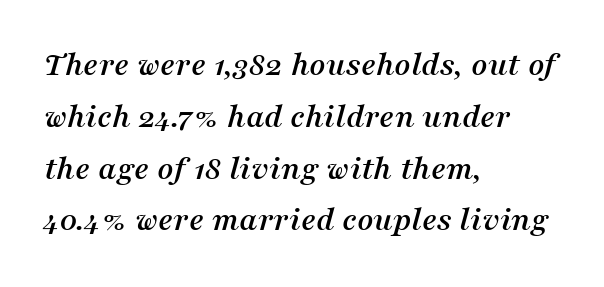
The horizontal fit of the characters is conventional and even. These lines are rendered in a variable-pitch font. Vertically, the passage feels balanced, rows spaced as you'd expect. The font family rendered here belongs to the serif group. A typesetter would mark this as italic. The lines are quadded left.
